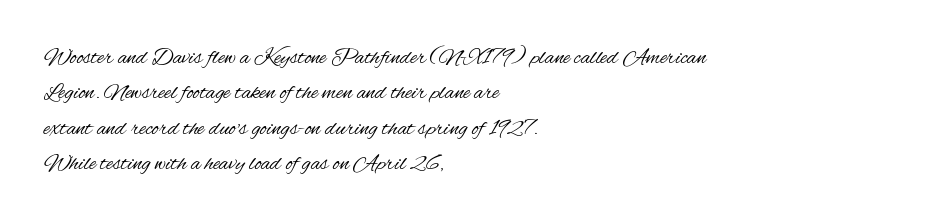
Q: Is the text bold? A: No.
Q: Is the text italic (slanted)? A: Yes.
Q: Is the text underlined? A: No.
Q: How is the paragraph aligned? A: Left-aligned.
Q: Is the spacing between letters normal or unusually wide? A: Normal.
Q: Is the spacing between lines tight, normal or loose? A: Normal.
